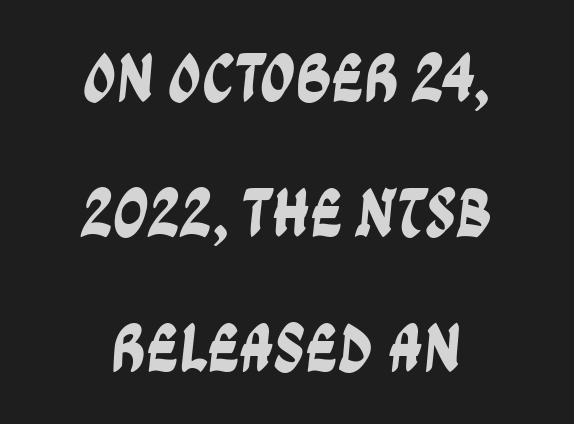
{"serif": "no", "width": "condensed", "stroke_contrast": "low", "x_height": "large", "monospaced": "no", "underline": "no", "align": "center", "line_spacing": "loose", "line_spacing_ratio": 1.96, "letter_spacing": "normal", "letter_spacing_em": 0.0, "glyph_px": 69}
